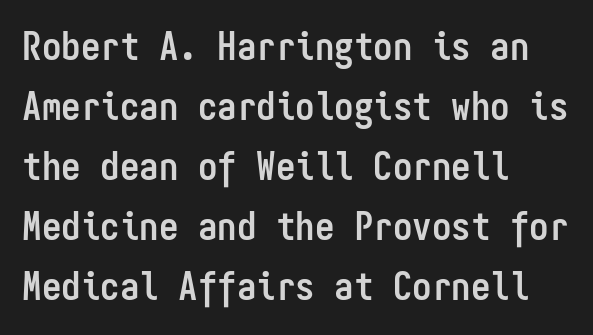
Q: Is the text bold? A: Yes.
Q: Is the text italic (slanted)? A: No, it is upright.
Q: Is the typeface a serif or a sans-serif typeface? A: Sans-serif.
Q: Is the text underlined? A: No.
Q: How is the paragraph aligned? A: Left-aligned.
Q: Is the spacing between letters normal or unusually wide? A: Normal.
Q: Is the spacing between lines tight, normal or loose? A: Normal.
Q: Width (condensed, normal, or wide)? A: Condensed.
Q: Stroke contrast? A: Low.
Q: x-height? A: Medium.
Q: Monospaced? A: Yes.
